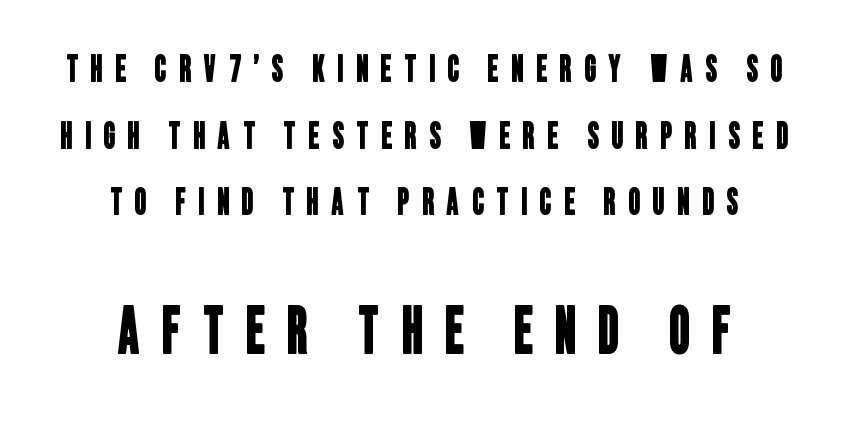
The image shows 63 px condensed sans-serif type; set centered, line spacing 1.85x, unusually wide letter spacing (+0.36 em), not underlined; the second (bottom) block is 1.75x larger; low stroke contrast and a large x-height.
